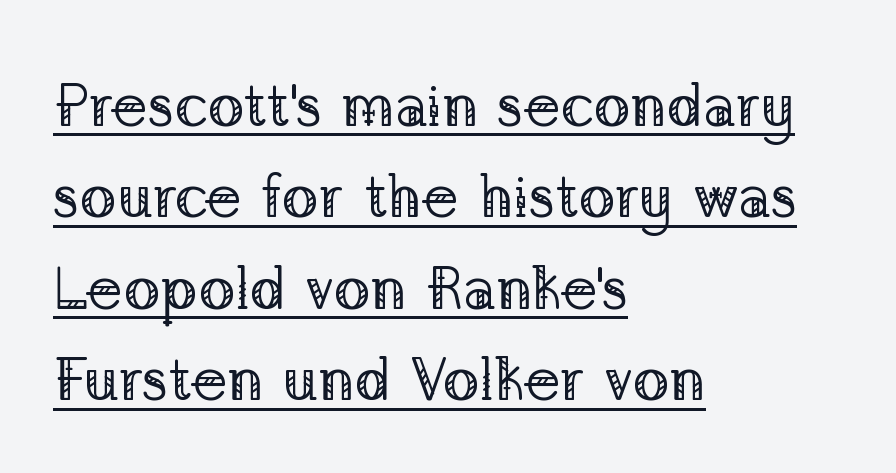
{"serif": "yes", "italic": "no", "bold": "no", "weight": "regular", "width": "normal", "stroke_contrast": "low", "x_height": "medium", "monospaced": "no", "underline": "yes", "align": "left", "line_spacing": "normal", "line_spacing_ratio": 1.5, "letter_spacing": "normal", "letter_spacing_em": 0.0, "glyph_px": 61}
